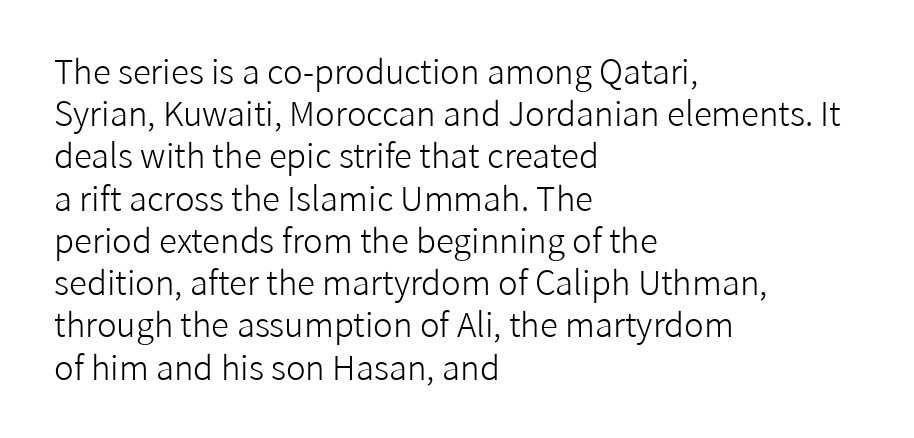
The image shows 33 px light sans-serif type, upright; set left-aligned, normal line spacing (1.28x), normal letter spacing, not underlined; low stroke contrast and a medium x-height.
